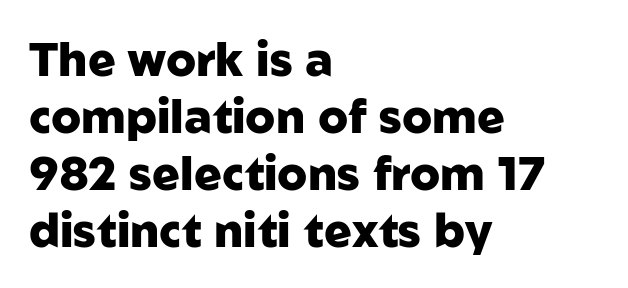
The image shows 46 px heavy sans-serif type, upright; set left-aligned, line spacing 1.24x, normal letter spacing, not underlined; low stroke contrast and a medium x-height.
